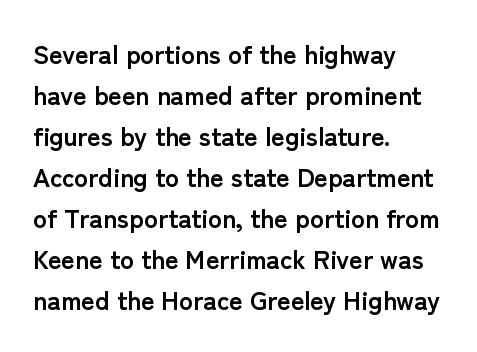
{"italic": "no", "bold": "yes", "underline": "no", "align": "left", "line_spacing": "normal", "line_spacing_ratio": 1.58, "letter_spacing": "normal", "letter_spacing_em": 0.0, "glyph_px": 26}
